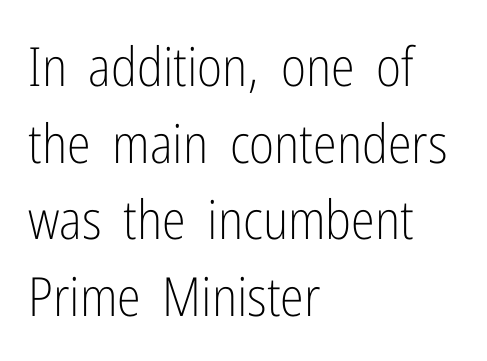
Q: Is the text bold? A: No.
Q: Is the text italic (slanted)? A: No, it is upright.
Q: Is the typeface a serif or a sans-serif typeface? A: Sans-serif.
Q: Is the text underlined? A: No.
Q: How is the paragraph aligned? A: Left-aligned.
Q: Is the spacing between letters normal or unusually wide? A: Normal.
Q: Is the spacing between lines tight, normal or loose? A: Normal.
Q: Width (condensed, normal, or wide)? A: Condensed.
Q: Stroke contrast? A: Low.
Q: x-height? A: Medium.
Q: Monospaced? A: No.
